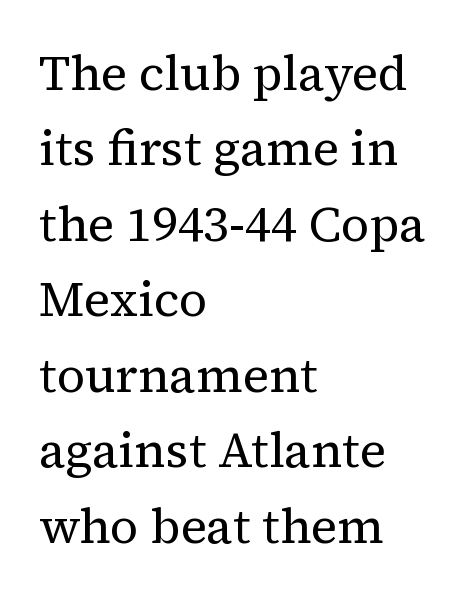
{"serif": "yes", "italic": "no", "bold": "no", "weight": "regular", "width": "normal", "stroke_contrast": "medium", "x_height": "medium", "monospaced": "no", "underline": "no", "align": "left", "line_spacing": "normal", "line_spacing_ratio": 1.54, "letter_spacing": "normal", "letter_spacing_em": 0.0, "glyph_px": 49}
